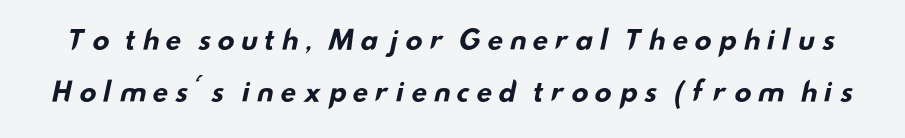
Q: Is the text bold? A: Yes.
Q: Is the text underlined? A: No.
Q: Is the spacing between letters normal or unusually wide? A: Unusually wide.
Q: Is the spacing between lines tight, normal or loose? A: Loose.
